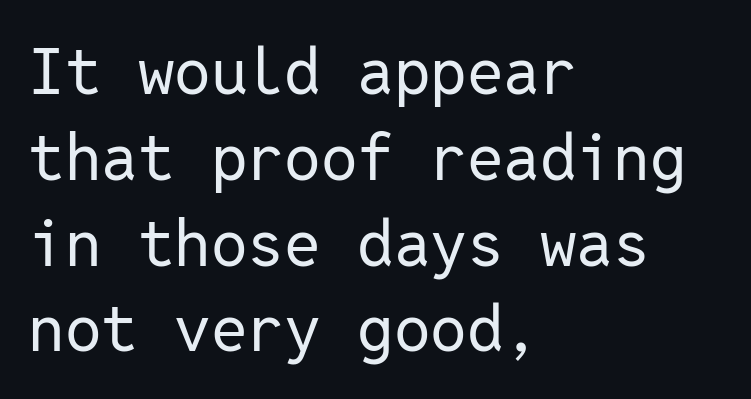
{"serif": "no", "italic": "no", "bold": "no", "weight": "regular", "width": "normal", "stroke_contrast": "low", "x_height": "medium", "monospaced": "yes", "underline": "no", "align": "left", "line_spacing": "normal", "line_spacing_ratio": 1.32, "letter_spacing": "normal", "letter_spacing_em": 0.0, "glyph_px": 65}
